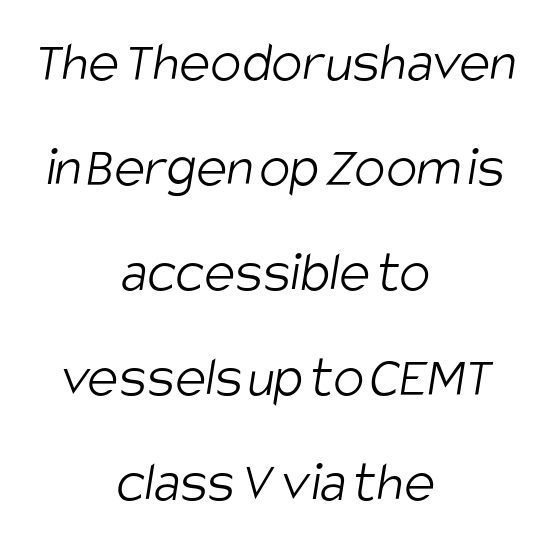
{"serif": "no", "bold": "no", "weight": "light", "width": "condensed", "stroke_contrast": "low", "x_height": "large", "monospaced": "no", "underline": "no", "align": "center", "line_spacing_ratio": 1.81, "letter_spacing": "normal", "letter_spacing_em": 0.0, "glyph_px": 58}
